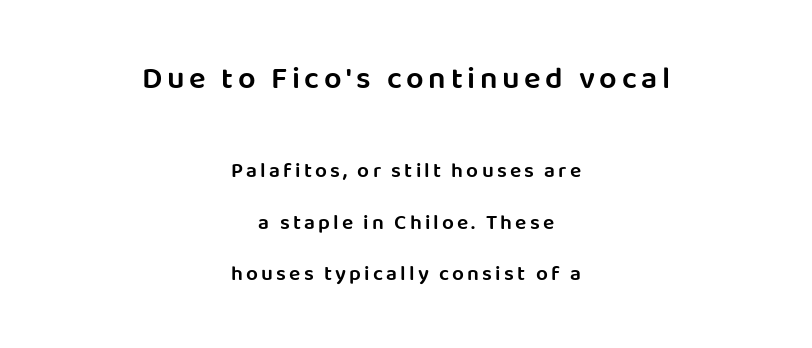
The image shows 31 px semibold sans-serif type, upright; set centered, loose line spacing (2.44x), not underlined; the first (top) block is 1.48x larger; low stroke contrast and a large x-height.
